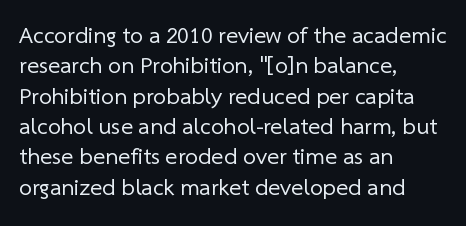
Honestly, the letter spacing is just normal — you wouldn't notice it. Each line starts at the same left margin while the right side varies. Interline gaps are of average width in this sample. Stroke thickness stays within the range of a standard reading face or lighter. Decoration check: the copy has no underline.
